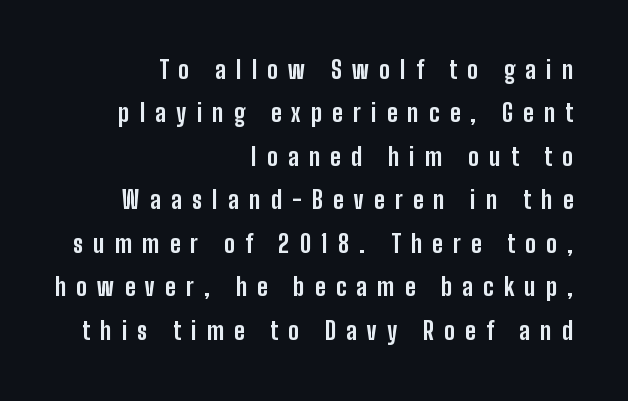
The image shows 24 px bold type, upright; set right-aligned, line spacing 1.81x, unusually wide letter spacing (+0.43 em), not underlined.
